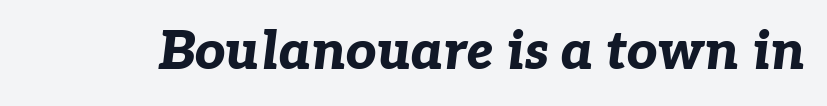
Q: Is the text bold? A: Yes.
Q: Is the text italic (slanted)? A: Yes, it leans right by about 7 degrees.
Q: Is the text underlined? A: No.
Q: Is the spacing between letters normal or unusually wide? A: Normal.
Q: Width (condensed, normal, or wide)? A: Normal.
Q: Stroke contrast? A: Low.
Q: x-height? A: Medium.
Q: Monospaced? A: No.
